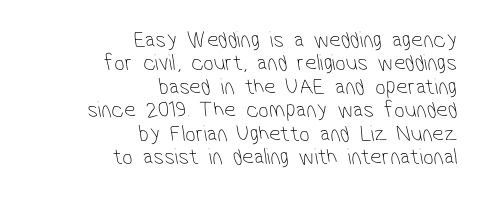
Closely set lines give the paragraph a compact silhouette. Line ends are locked; line starts wander. You could call the tracking neutral — neither tight nor loose. The space directly below the letters is spotless. Stems here are at most as thick as an everyday book face.
